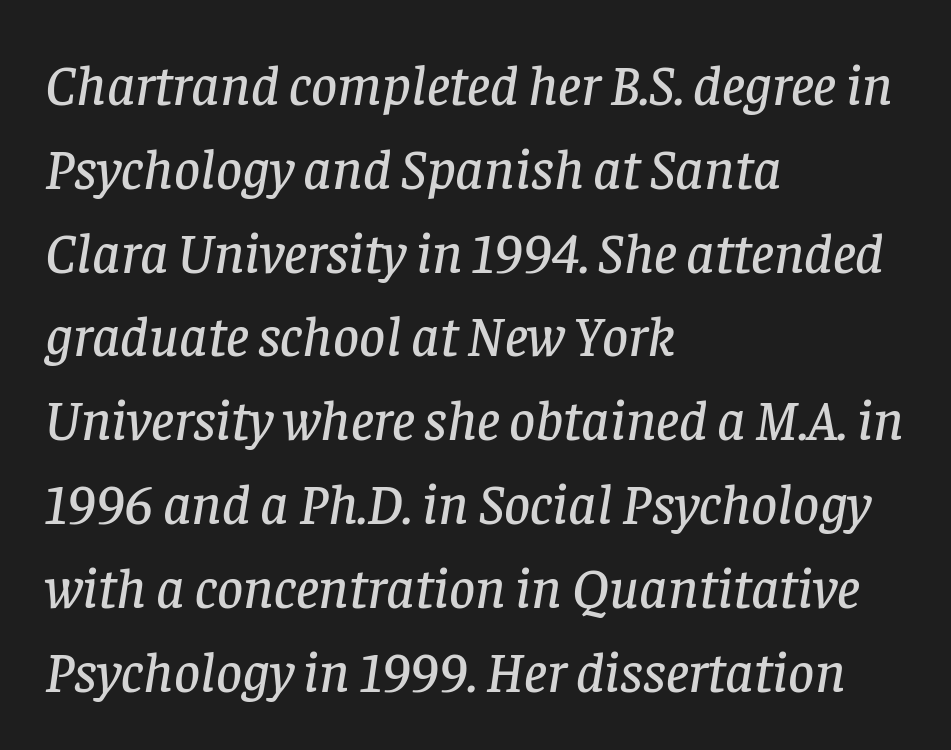
The lettering tilts uniformly, giving the passage an italic look. Each letter keeps its own natural width here, so spacing adapts to shape. A classic flush-left, rag-right setting is used for this passage. The strip under each line holds only bare page. The passage shown stacks its lines at a standard gap. The line texture is even and compact thanks to regular tracking.
